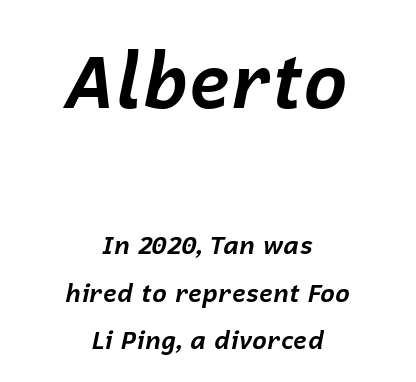
{"italic": "yes", "lean": "right", "slant_degrees": 12, "bold": "yes", "weight": "bold", "width": "normal", "stroke_contrast": "low", "x_height": "medium", "monospaced": "no", "underline": "no", "align": "center", "line_spacing": "loose", "line_spacing_ratio": 1.9, "letter_spacing": "normal", "letter_spacing_em": 0.0, "larger_block": "first", "size_ratio": 3.0, "glyph_px": 75}
